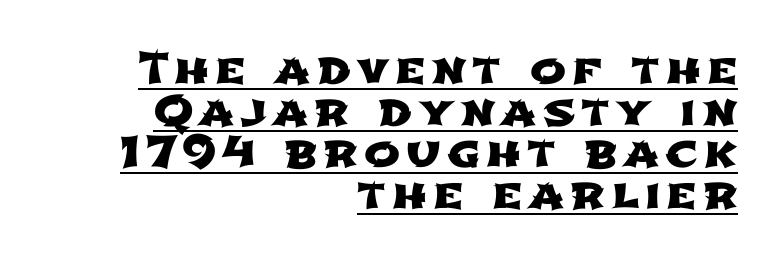
This sample carries an underscore along the baseline area. Quick note: interline space is minimal. All the whitespace from short lines collects on the left. Examine the stroke ends and you'll find no serifs. The passage shown is typed in a proportional face where columns would drift.
